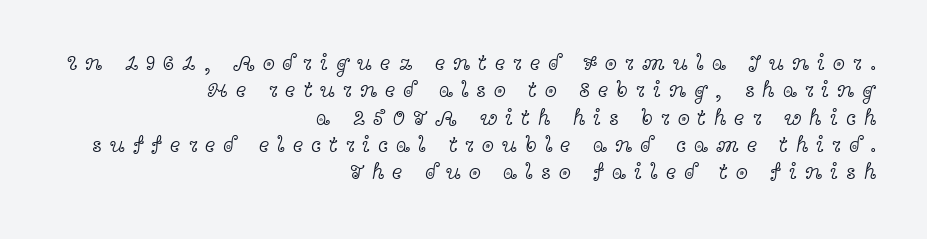
The image shows 22 px text type; set right-aligned, line spacing 1.24x, unusually wide letter spacing (+0.36 em), not underlined.
